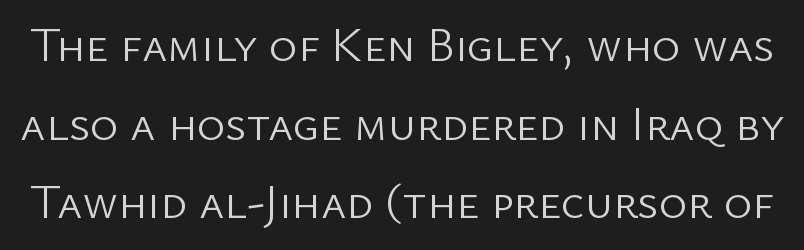
The image shows 48 px light sans-serif type, upright; set normal line spacing (1.64x), normal letter spacing, not underlined; low stroke contrast and a medium x-height.
